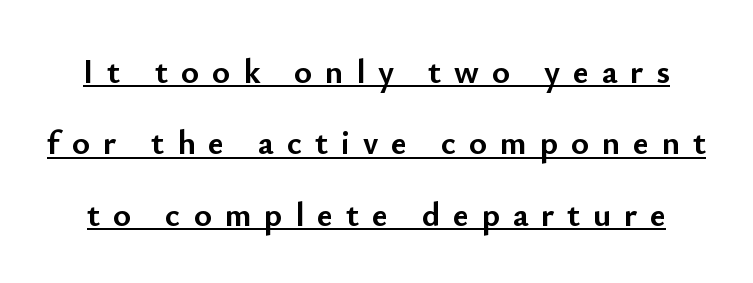
The image shows 34 px semibold sans-serif type, upright; set loose line spacing (2.1x), unusually wide letter spacing (+0.38 em), underlined; low stroke contrast and a small x-height.
